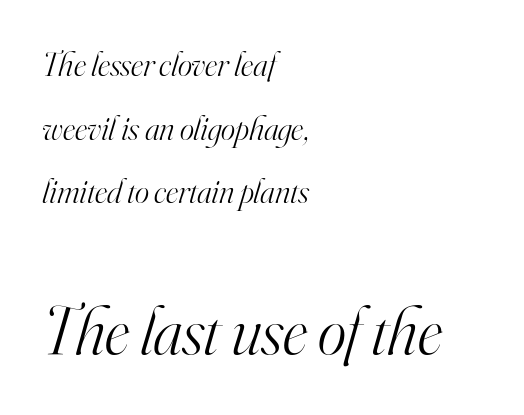
The typeface chosen for these lines features serifs. No word sits above an underline. Proportional: the letters do not fall into vertical columns. The specimen reads as italic at a glance.
